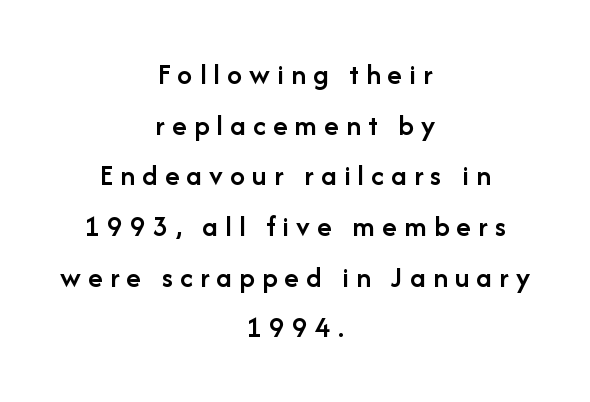
Varying glyph widths throughout — classic text-font behaviour. The string is rendered with underlining switched off. A roman cut, with each character standing at attention. Words appear elongated and porous because spacing is wide.
